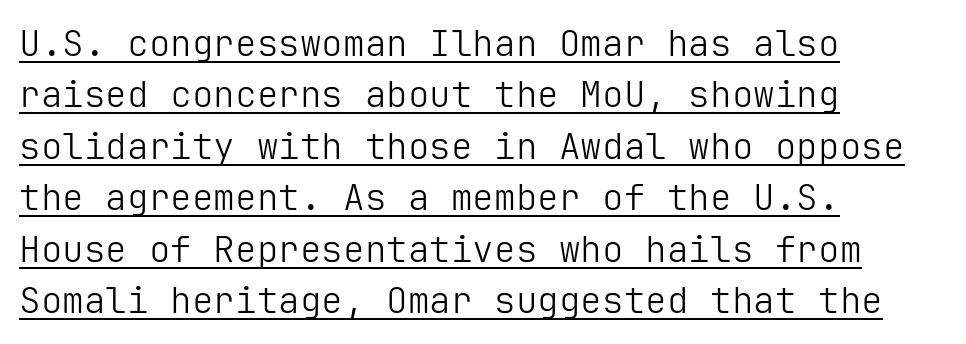
The image shows 36 px light sans-serif type, upright; set left-aligned, normal line spacing (1.43x), normal letter spacing, underlined; low stroke contrast and a medium x-height.
